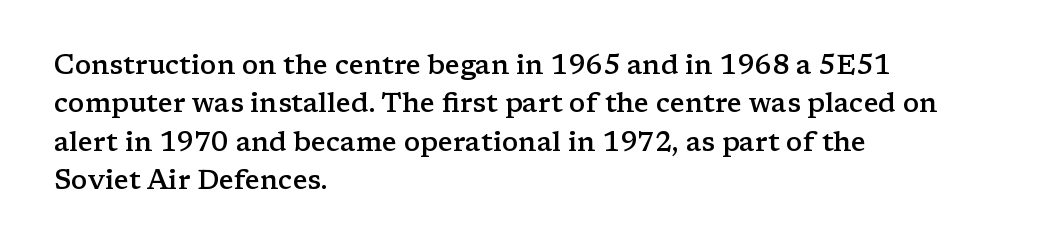
{"italic": "no", "bold": "semi", "underline": "no", "align": "left", "line_spacing": "normal", "line_spacing_ratio": 1.42, "letter_spacing": "normal", "letter_spacing_em": 0.0, "glyph_px": 27}
